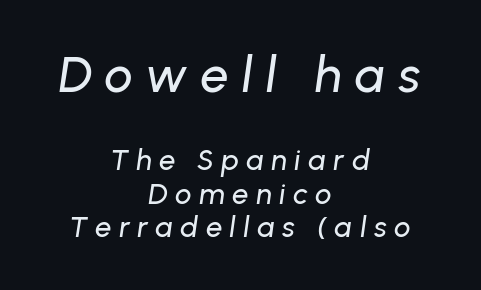
{"italic": "yes", "lean": "right", "slant_degrees": 8, "width": "normal", "stroke_contrast": "low", "x_height": "medium", "monospaced": "no", "underline": "no", "align": "center", "line_spacing_ratio": 1.16, "letter_spacing": "wide", "letter_spacing_em": 0.26, "larger_block": "first", "size_ratio": 1.72, "glyph_px": 50}
